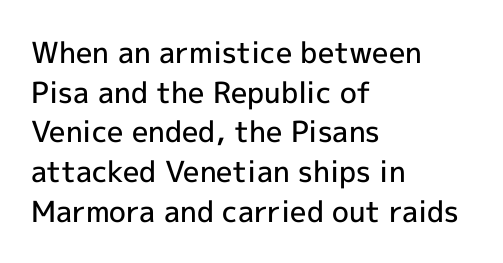
{"serif": "no", "italic": "no", "bold": "semi", "weight": "semibold", "width": "normal", "x_height": "medium", "monospaced": "no", "underline": "no", "align": "left", "line_spacing": "normal", "line_spacing_ratio": 1.37, "letter_spacing": "normal", "letter_spacing_em": 0.0, "glyph_px": 29}
